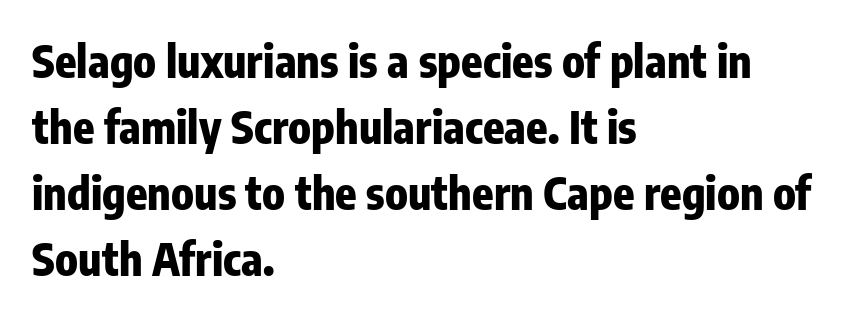
The image shows 44 px heavy, condensed sans-serif type, upright; set left-aligned, normal line spacing (1.5x), normal letter spacing, not underlined; low stroke contrast and a medium x-height.
